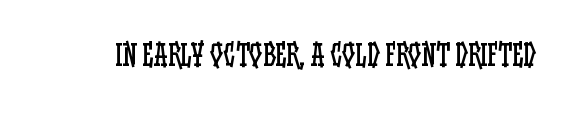
The rendering uses natural spacing where letterforms have individual widths. Is the type heavy? It reads as light-to-regular instead. Each word holds together tightly as a unit, with standard inter-letter gaps. The string is rendered with underlining switched off. The letters stand straight up with perfectly vertical stems.
